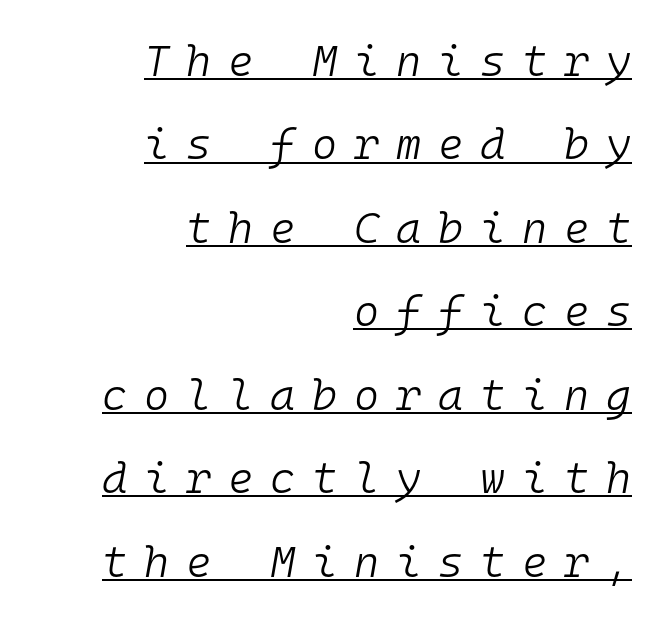
The image shows 43 px light type, italic (leaning right), monospaced; set right-aligned, loose line spacing (1.94x), unusually wide letter spacing (+0.39 em), underlined; low stroke contrast and a medium x-height.
